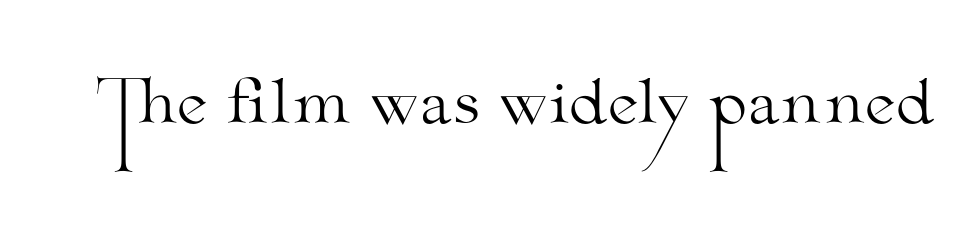
{"serif": "yes", "italic": "no", "bold": "no", "weight": "light", "width": "wide", "stroke_contrast": "medium", "x_height": "small", "monospaced": "no", "underline": "no", "letter_spacing": "normal", "letter_spacing_em": 0.0, "glyph_px": 60}
